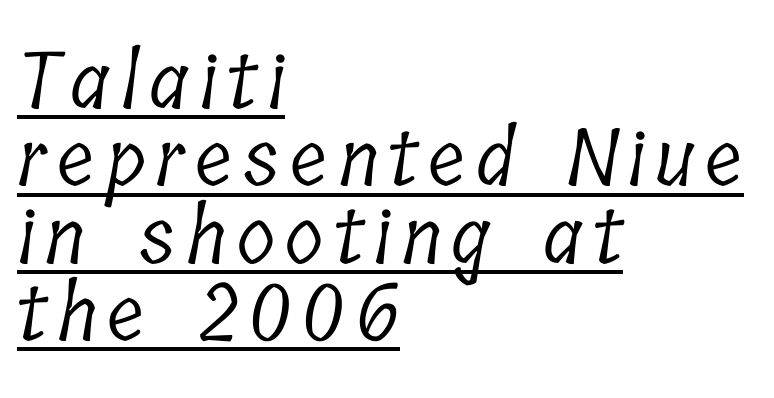
Q: Is the text bold? A: No.
Q: Is the typeface a serif or a sans-serif typeface? A: Serif.
Q: Is the text underlined? A: Yes.
Q: How is the paragraph aligned? A: Left-aligned.
Q: Is the spacing between lines tight, normal or loose? A: Tight.
Q: Width (condensed, normal, or wide)? A: Condensed.
Q: Stroke contrast? A: Low.
Q: x-height? A: Medium.
Q: Monospaced? A: No.
